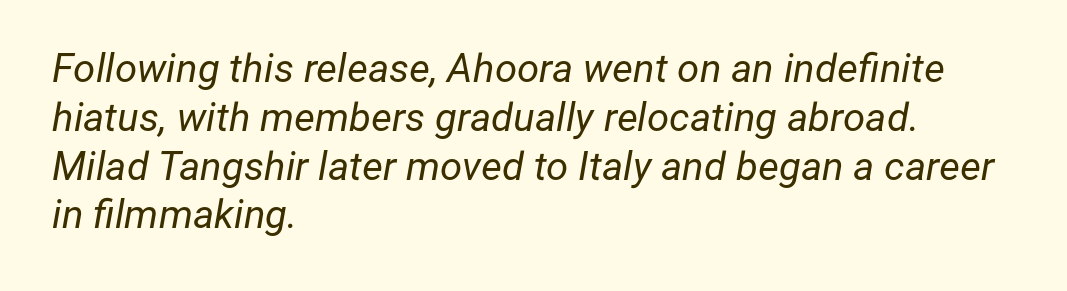
Varying glyph widths throughout — classic text-font behaviour. The cut favours lightness, reaching ordinary text weight at its darkest. Has an underline been added? It has not. The typesetter chose a ragged-right arrangement here. Tracking here is standard; glyphs follow each other at the usual distance. Compared with ordinary roman type, these characters are visibly tilted.
